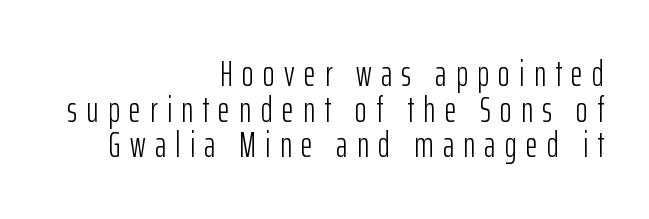
The image shows 36 px light, condensed sans-serif type, upright; set right-aligned, tight line spacing (0.99x), unusually wide letter spacing (+0.26 em), not underlined; low stroke contrast and a medium x-height.
